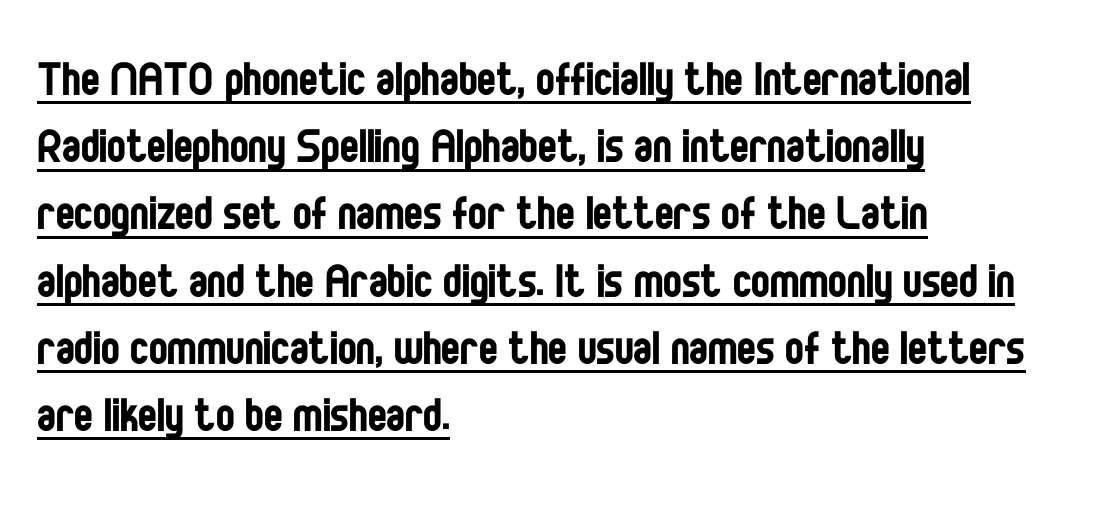
Letterform terminals end flat and unadorned throughout the passage. Unlike italic type, these characters show no tilt at all. These lines are set flush left with a ragged right edge. The passage shown is not bold in any degree.
